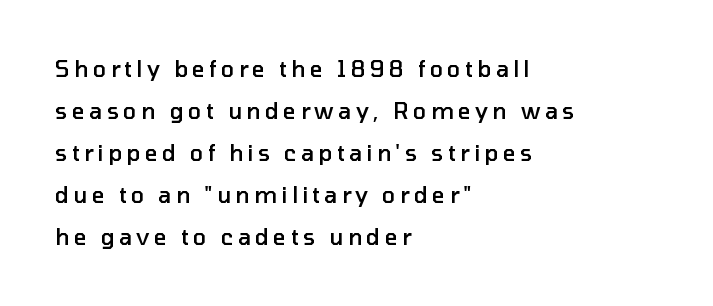
The rendering uses a semibold face; strokes are thickened but not to full bold. The compositor pushed each line to the left boundary. The line-height multiplier appears high, well above default. Decoration check: the copy has no underline. Is there any slant? The stems are plumb. The gaps between neighbouring characters are conspicuously large.
